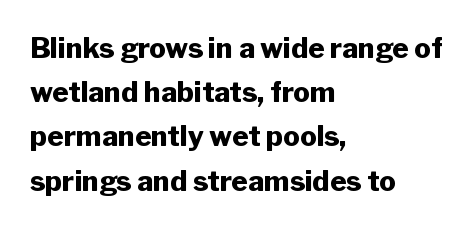
Q: Is the text bold? A: Yes.
Q: Is the text italic (slanted)? A: No, it is upright.
Q: Is the typeface a serif or a sans-serif typeface? A: Sans-serif.
Q: Is the text underlined? A: No.
Q: How is the paragraph aligned? A: Left-aligned.
Q: Is the spacing between letters normal or unusually wide? A: Normal.
Q: Is the spacing between lines tight, normal or loose? A: Normal.
Q: Width (condensed, normal, or wide)? A: Normal.
Q: Stroke contrast? A: Low.
Q: x-height? A: Medium.
Q: Monospaced? A: No.
